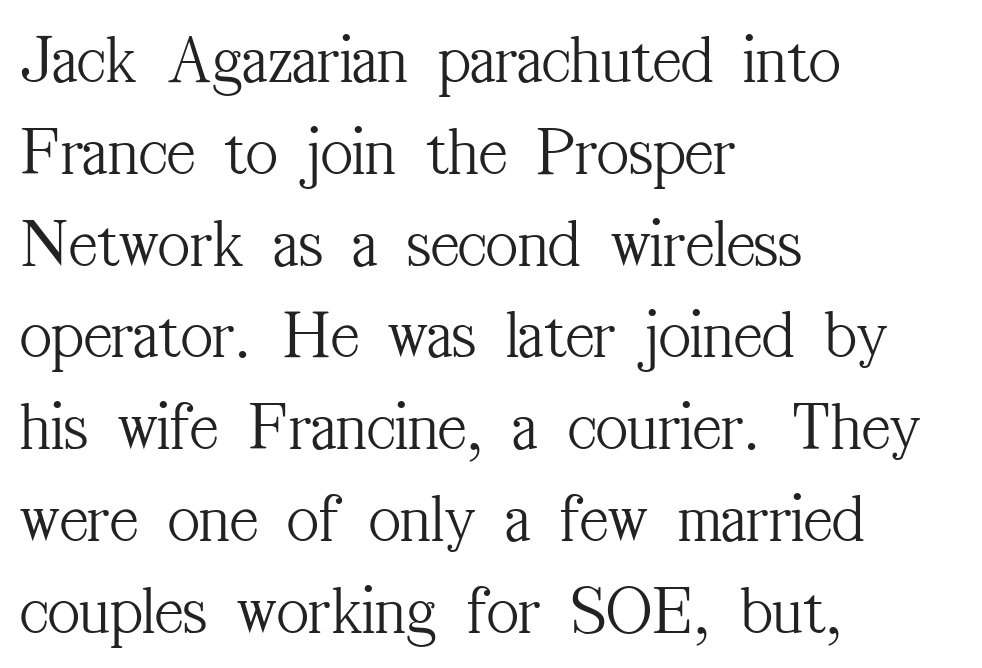
The image shows 69 px light, condensed serif type, upright; set left-aligned, normal line spacing (1.33x), normal letter spacing, not underlined; medium stroke contrast and a medium x-height.
